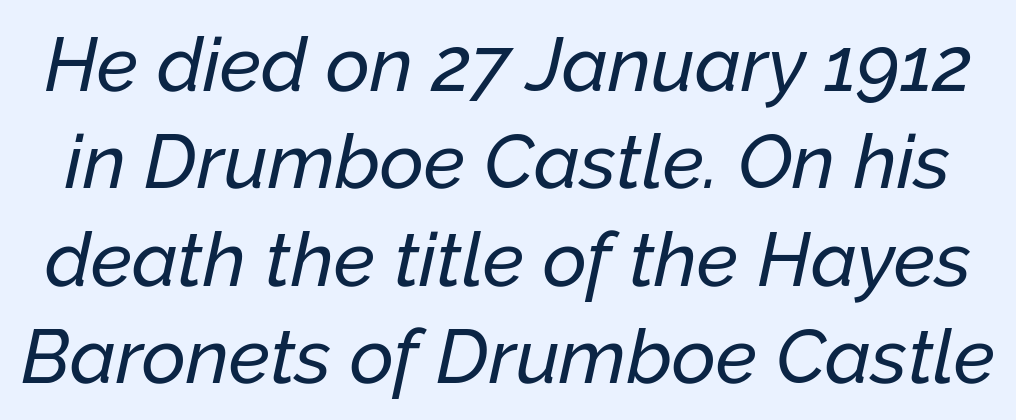
The image shows 76 px text type, italic (leaning right); set normal line spacing (1.28x), normal letter spacing, not underlined; low stroke contrast and a medium x-height.
